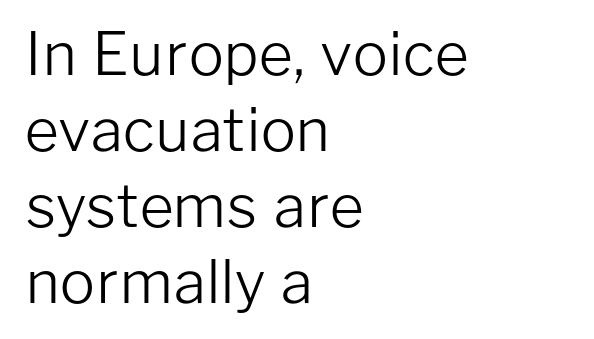
The image shows 59 px light sans-serif type, upright; set left-aligned, normal line spacing (1.29x), normal letter spacing, not underlined; low stroke contrast and a medium x-height.
